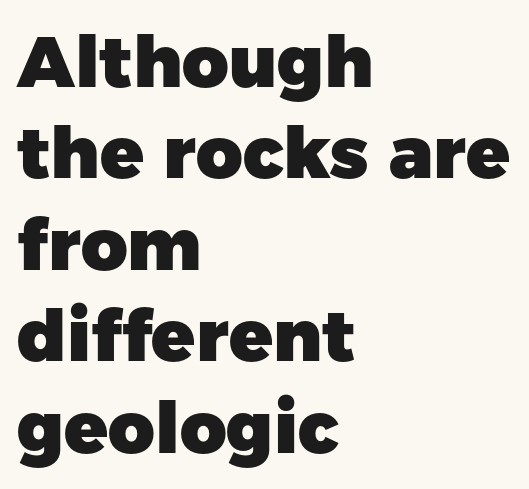
{"serif": "no", "italic": "no", "bold": "yes", "weight": "heavy", "width": "normal", "stroke_contrast": "low", "x_height": "medium", "monospaced": "no", "underline": "no", "align": "left", "line_spacing": "normal", "line_spacing_ratio": 1.27, "letter_spacing": "normal", "letter_spacing_em": 0.0, "glyph_px": 72}
